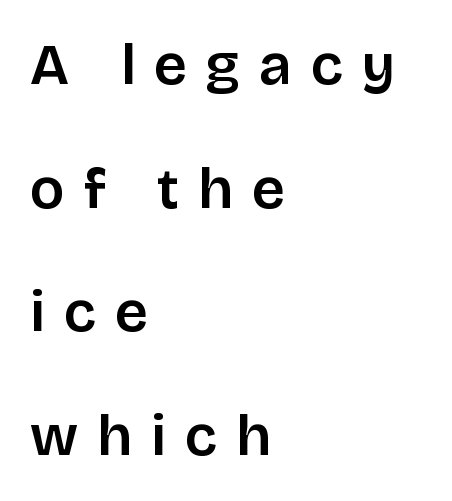
{"serif": "no", "italic": "no", "width": "normal", "stroke_contrast": "low", "x_height": "large", "monospaced": "no", "underline": "no", "align": "left", "line_spacing": "loose", "line_spacing_ratio": 2.13, "letter_spacing": "wide", "letter_spacing_em": 0.33, "glyph_px": 58}
